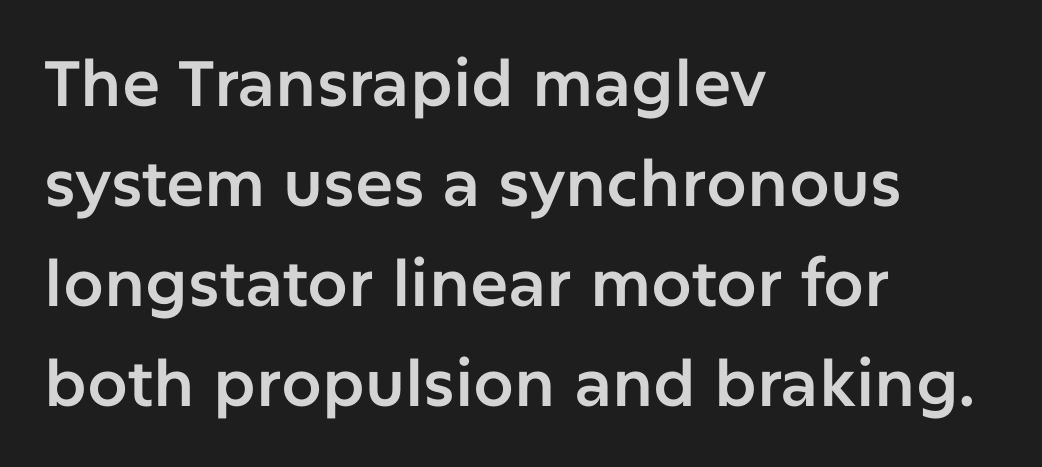
This rendering features lettering with no underline. The designer went with a sans here, leaving each stem footless. Italic? Not at all — the glyphs are vertical. Left-aligned paragraph, ragged on the right. The rendering uses natural spacing where letterforms have individual widths. The designer left line spacing at the default.
